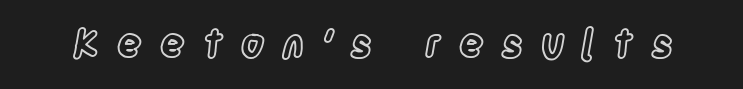
This sample has the flowing, uneven cadence of proportional lettering. The type is letterspaced generously, with wide tracking. Beneath every word, the page is bare.
